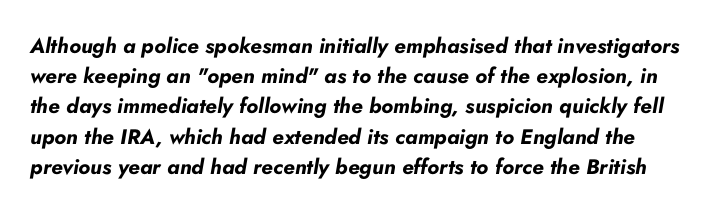
Q: Is the text bold? A: Yes.
Q: Is the text italic (slanted)? A: Yes, it leans right by about 10 degrees.
Q: Is the text underlined? A: No.
Q: Is the spacing between letters normal or unusually wide? A: Normal.
Q: Is the spacing between lines tight, normal or loose? A: Normal.
